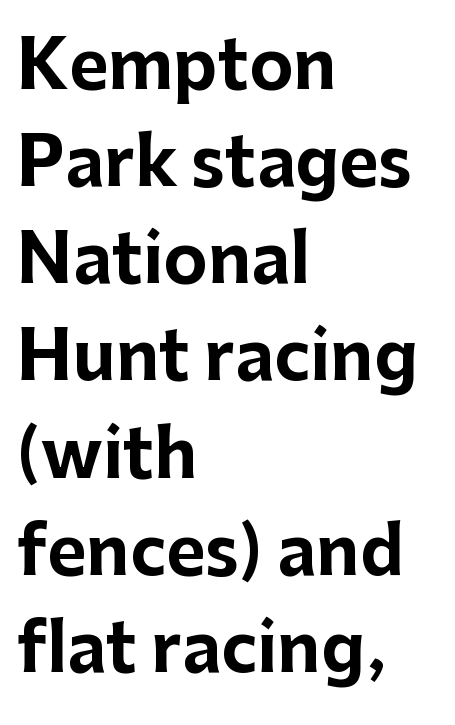
{"serif": "no", "italic": "no", "bold": "yes", "weight": "bold", "width": "normal", "stroke_contrast": "low", "x_height": "medium", "monospaced": "no", "underline": "no", "align": "left", "line_spacing": "normal", "line_spacing_ratio": 1.45, "letter_spacing": "normal", "letter_spacing_em": 0.0, "glyph_px": 67}
